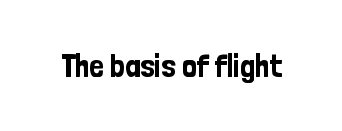
The image shows 32 px condensed sans-serif type, upright; set normal letter spacing, not underlined; low stroke contrast and a medium x-height.
